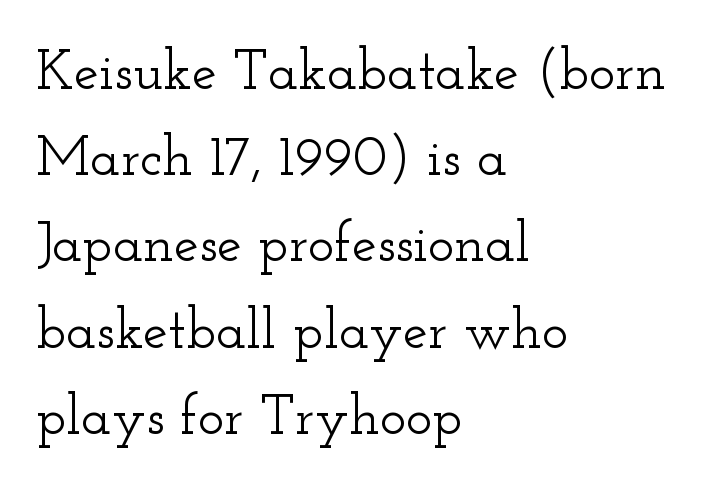
Q: Is the text italic (slanted)? A: No, it is upright.
Q: Is the typeface a serif or a sans-serif typeface? A: Serif.
Q: Is the text underlined? A: No.
Q: How is the paragraph aligned? A: Left-aligned.
Q: Is the spacing between letters normal or unusually wide? A: Normal.
Q: Is the spacing between lines tight, normal or loose? A: Normal.
Q: Width (condensed, normal, or wide)? A: Wide.
Q: Stroke contrast? A: Low.
Q: x-height? A: Small.
Q: Monospaced? A: No.
